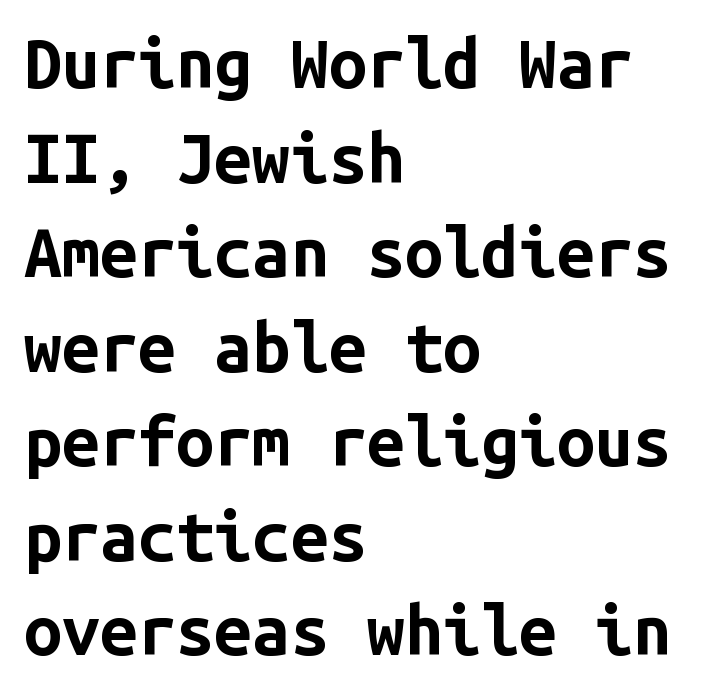
The image shows 68 px bold sans-serif type, upright, monospaced; set left-aligned, normal line spacing (1.39x), normal letter spacing, not underlined; low stroke contrast and a medium x-height.
